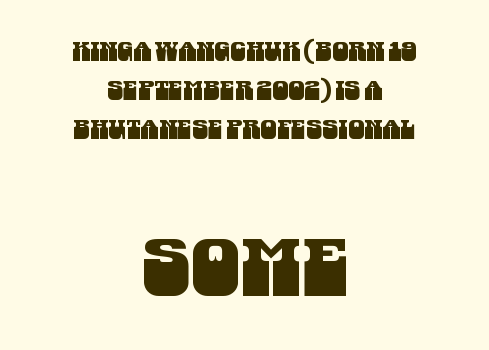
Block two is the big one; block one sits smaller above it. This rendering uses center alignment, leaving both contours irregular but symmetric. These lines are composed in type without serifs. Nobody drew a line under any word here.
